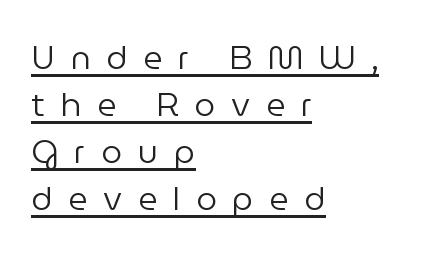
{"serif": "no", "italic": "no", "bold": "no", "weight": "regular", "width": "normal", "stroke_contrast": "low", "x_height": "medium", "monospaced": "no", "underline": "yes", "align": "left", "line_spacing": "normal", "line_spacing_ratio": 1.42, "letter_spacing": "wide", "letter_spacing_em": 0.48, "glyph_px": 33}
